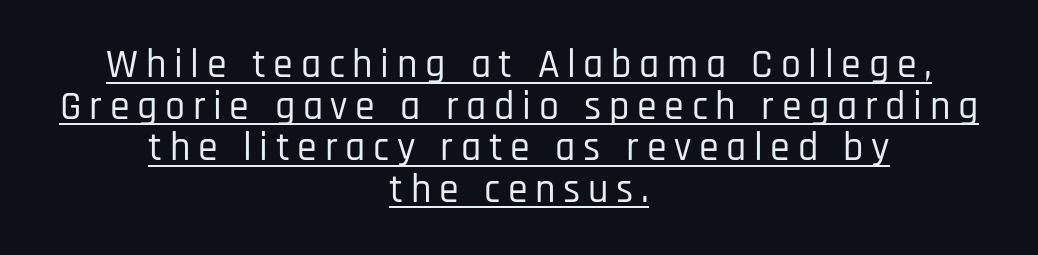
Ordinary non-slanted type is in use. The face used here is proportionally spaced, like ordinary book or web type. Each line is balanced around a shared central axis. Look at the bottom of the vertical strokes: they stop flat, with no serifs. Vertical spacing — tight. The passage shown is underscored from start to finish.
